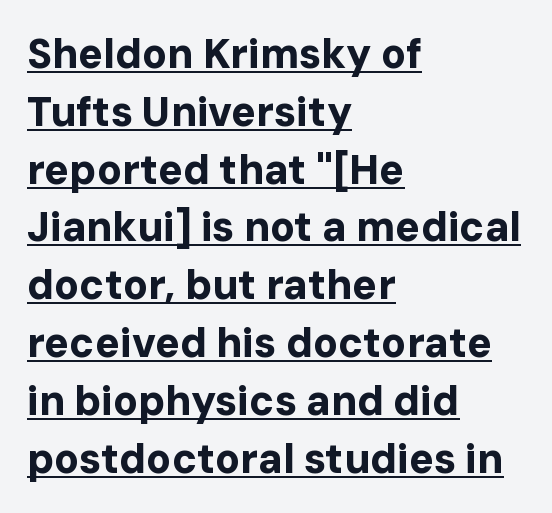
Is this a sans? Yes — the strokes have no serifs. Beneath each row of characters lies a ruled line. Chunky letters — that's bold for sure. Vertical strokes here are truly vertical. These lines stack with their left ends in a neat column. Nobody touched the tracking dial on this one.
